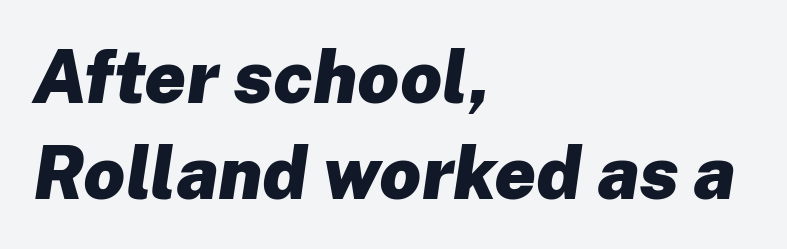
Q: Is the text bold? A: Yes.
Q: Is the text italic (slanted)? A: Yes, it leans right by about 8 degrees.
Q: Is the text underlined? A: No.
Q: How is the paragraph aligned? A: Left-aligned.
Q: Is the spacing between letters normal or unusually wide? A: Normal.
Q: Is the spacing between lines tight, normal or loose? A: Normal.
Q: Width (condensed, normal, or wide)? A: Normal.
Q: Stroke contrast? A: Low.
Q: x-height? A: Medium.
Q: Monospaced? A: No.
